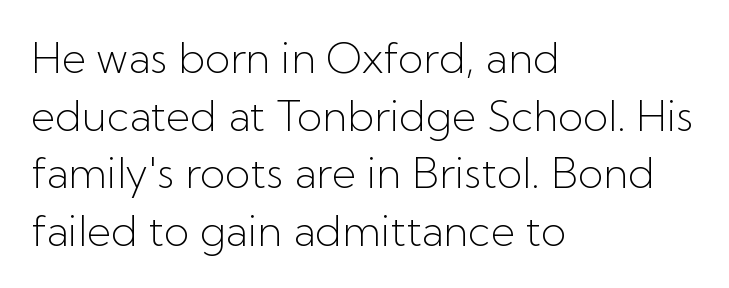
The image shows 42 px light sans-serif type, upright; set left-aligned, normal line spacing (1.37x), normal letter spacing, not underlined; low stroke contrast and a medium x-height.
